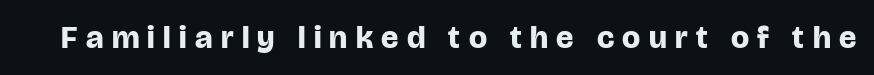
The baseline area is clear. Typographically, this falls in the sans-serif category. Caption: bold face, heavy strokes. A typesetter would mark this as roman, not italic. The face used here is proportionally spaced, like ordinary book or web type.
